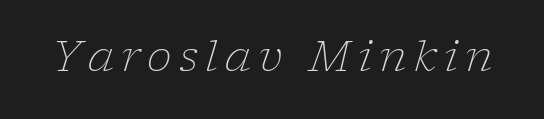
The image shows 42 px light serif type, italic (leaning right); set not underlined; low stroke contrast and a medium x-height.
